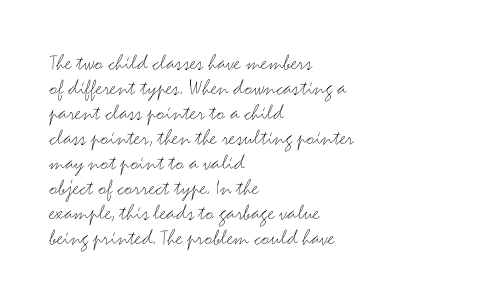
{"bold": "no", "underline": "no", "align": "left", "line_spacing": "tight", "line_spacing_ratio": 1.09, "letter_spacing": "normal", "letter_spacing_em": 0.0, "glyph_px": 23}
